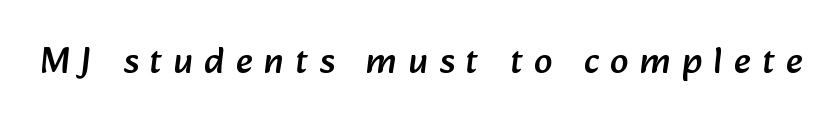
Q: Is the typeface a serif or a sans-serif typeface? A: Sans-serif.
Q: Is the text underlined? A: No.
Q: Is the spacing between letters normal or unusually wide? A: Unusually wide.
Q: Width (condensed, normal, or wide)? A: Normal.
Q: Stroke contrast? A: Low.
Q: x-height? A: Medium.
Q: Monospaced? A: No.
